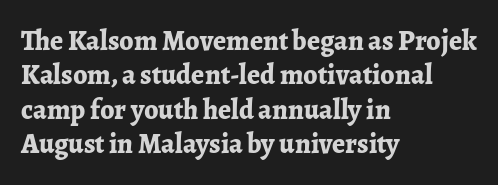
{"serif": "yes", "italic": "no", "bold": "yes", "weight": "bold", "width": "normal", "stroke_contrast": "low", "x_height": "medium", "monospaced": "no", "underline": "no", "align": "left", "line_spacing_ratio": 1.23, "letter_spacing": "normal", "letter_spacing_em": 0.0, "glyph_px": 28}
